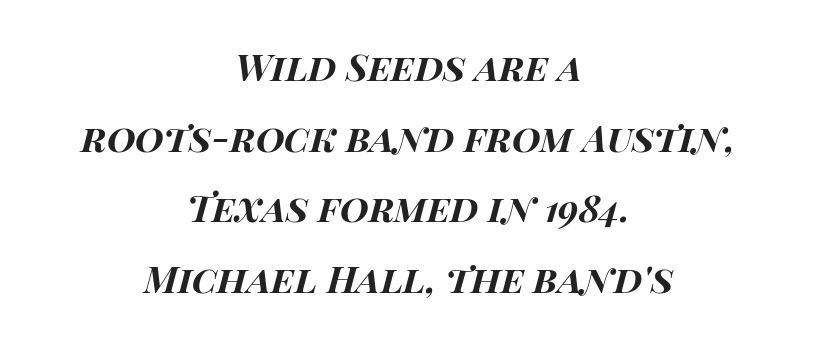
{"italic": "yes", "lean": "right", "slant_degrees": 14, "bold": "yes", "weight": "bold", "width": "wide", "stroke_contrast": "high", "x_height": "large", "monospaced": "no", "underline": "no", "align": "center", "line_spacing": "loose", "line_spacing_ratio": 1.91, "letter_spacing": "normal", "letter_spacing_em": 0.0, "glyph_px": 37}
